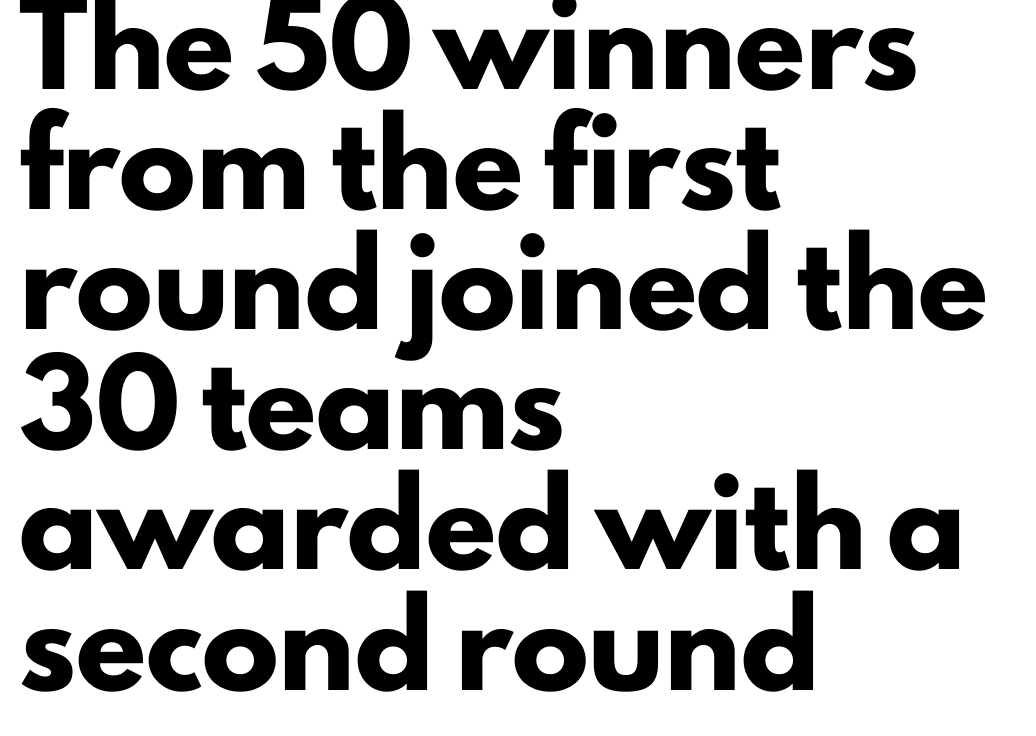
The image shows 77 px heavy sans-serif type, upright; set left-aligned, normal line spacing (1.56x), normal letter spacing, not underlined; low stroke contrast and a small x-height.
